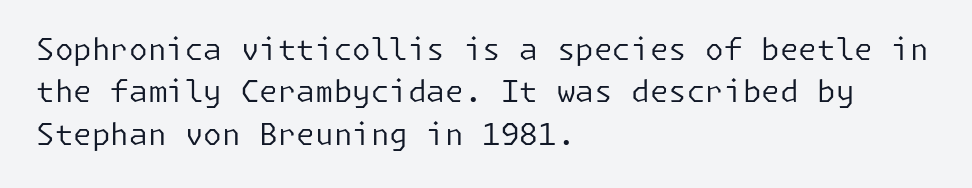
The image shows 30 px regular-weight sans-serif type, upright; set left-aligned, normal line spacing (1.41x), normal letter spacing, not underlined; low stroke contrast and a medium x-height.
